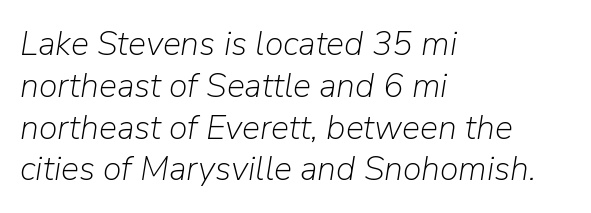
You could call the tracking neutral — neither tight nor loose. Looking at the ascenders, they clearly lean. Stems here are at most as thick as an everyday book face. The passage shown is typed in a proportional face where columns would drift. Notice how the passage keeps a crisp vertical edge on the left only.
